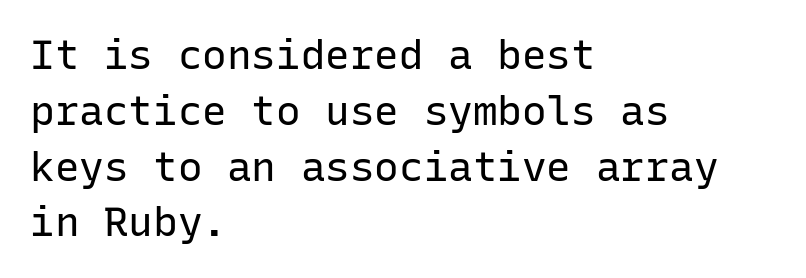
{"serif": "no", "italic": "no", "bold": "no", "weight": "regular", "width": "normal", "stroke_contrast": "low", "x_height": "medium", "monospaced": "yes", "underline": "no", "align": "left", "line_spacing": "normal", "line_spacing_ratio": 1.36, "letter_spacing": "normal", "letter_spacing_em": 0.0, "glyph_px": 41}
